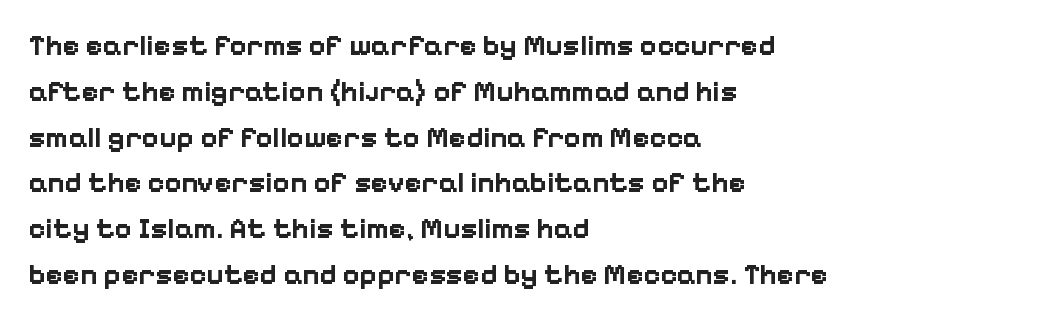
Horizontally, the lines are justified to the leading edge only. No feet cap the strokes, marking this as sans-serif type. Does the weight exceed regular? Yes, all the way to bold. No extra tracking has been applied to these lines. Clear beneath every line of the passage.
